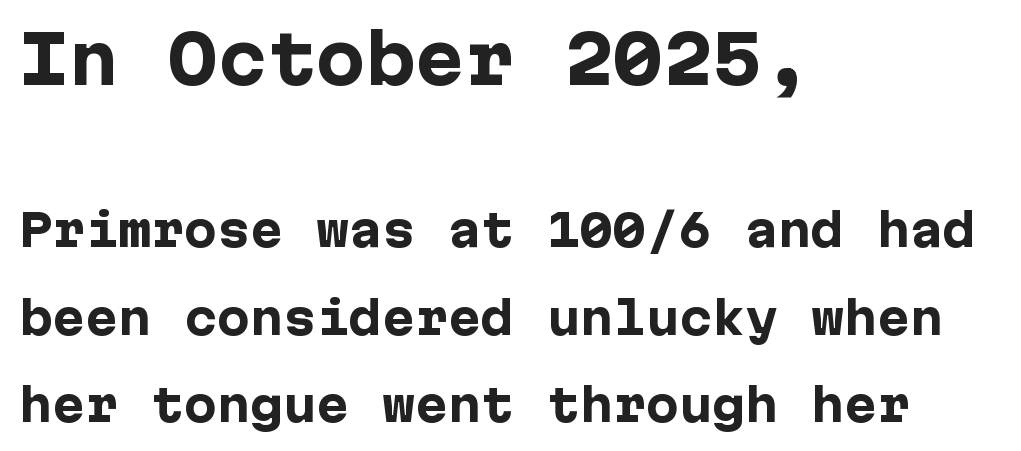
Q: Is the text bold? A: Yes.
Q: Is the text italic (slanted)? A: No, it is upright.
Q: Is the typeface a serif or a sans-serif typeface? A: Sans-serif.
Q: Is the text underlined? A: No.
Q: How is the paragraph aligned? A: Left-aligned.
Q: Is the spacing between letters normal or unusually wide? A: Normal.
Q: Is the spacing between lines tight, normal or loose? A: Loose.
Q: Which block of text is set in a larger size, the first (top) or the second (bottom)? A: The first (top) one.
Q: Width (condensed, normal, or wide)? A: Normal.
Q: Stroke contrast? A: Low.
Q: x-height? A: Medium.
